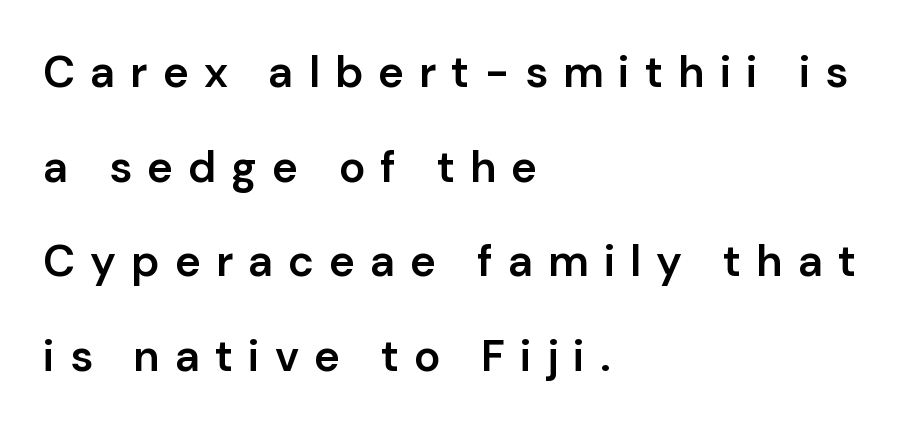
This is roman type, the default non-slanted kind. In CSS terms this would be text-align: left. Observe the absence of serifs on each vertical stroke in this sample. Strokes here are thickened, but only to semibold level.
